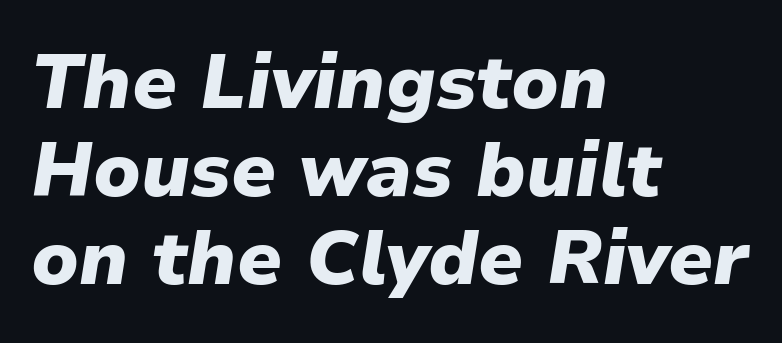
The image shows 76 px heavy type, italic (leaning right); set left-aligned, line spacing 1.16x, normal letter spacing, not underlined; low stroke contrast and a medium x-height.
